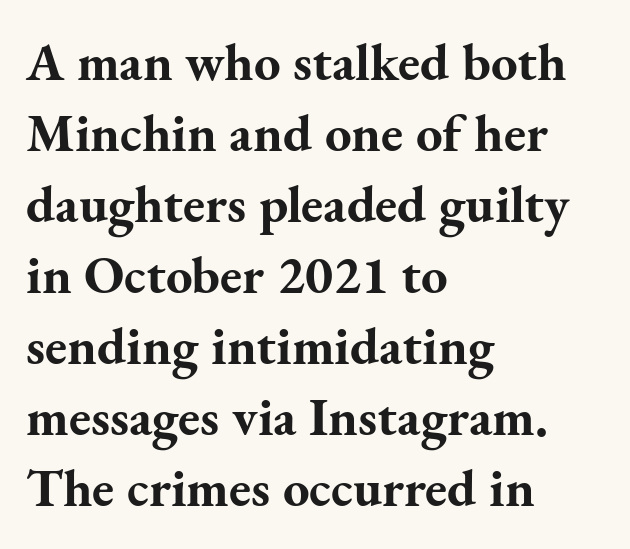
Q: Is the text bold? A: Yes.
Q: Is the text italic (slanted)? A: No, it is upright.
Q: Is the typeface a serif or a sans-serif typeface? A: Serif.
Q: Is the text underlined? A: No.
Q: How is the paragraph aligned? A: Left-aligned.
Q: Is the spacing between letters normal or unusually wide? A: Normal.
Q: Is the spacing between lines tight, normal or loose? A: Normal.
Q: Width (condensed, normal, or wide)? A: Normal.
Q: Stroke contrast? A: Medium.
Q: x-height? A: Small.
Q: Monospaced? A: No.
